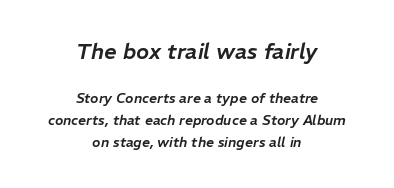
The image shows 22 px text type, italic (leaning right); set centered, normal line spacing (1.56x), normal letter spacing, not underlined; the first (top) block is 1.57x larger.
